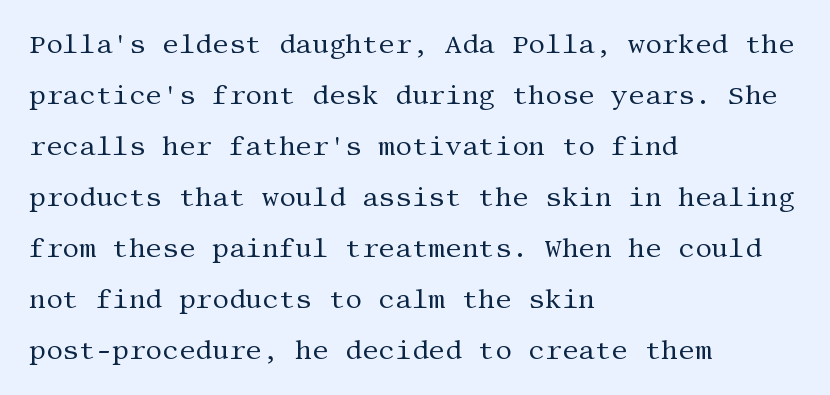
Stem width sits at or under what a default text font uses. Posture: upright roman. Visually the block forms a straight wall on the left and a jagged coastline on the right. Is there much room between lines? Yes — plenty of vertical air separates them. The passage shown is not underscored anywhere. Nobody touched the tracking dial on this one.
